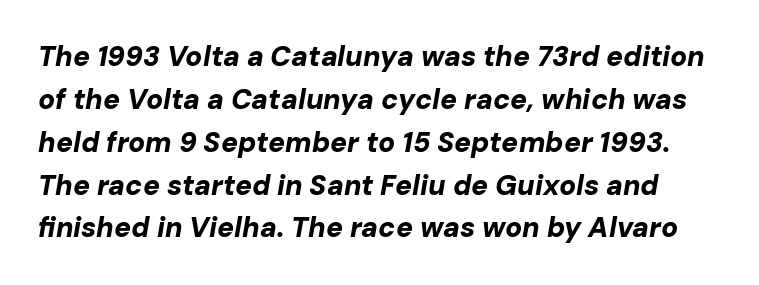
The glyphs are unaccompanied by any horizontal stroke below them. The line-height multiplier appears to be the usual default. The type is set solid horizontally, with unmodified tracking. The passage shown is typed in a proportional face where columns would drift. The lettering tilts uniformly, giving the passage an italic look. The typesetting leans heavy: a genuine bold.
